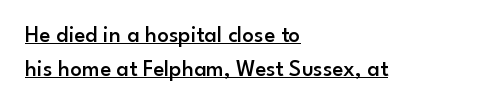
Emphasis is given by a line drawn under the lettering. Is the letter spacing exaggerated? No — it looks like the ordinary default. Stems and bowls a touch heavier than normal — semibold. This sample uses an upright cut, with every glyph sitting square on the baseline. The block of text has a typical density, with ordinary space between rows.
